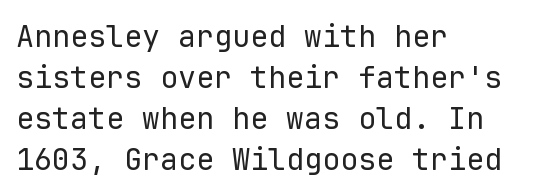
{"serif": "no", "italic": "no", "bold": "no", "weight": "regular", "width": "normal", "stroke_contrast": "low", "x_height": "medium", "monospaced": "yes", "underline": "no", "align": "left", "line_spacing": "normal", "line_spacing_ratio": 1.37, "letter_spacing": "normal", "letter_spacing_em": 0.0, "glyph_px": 30}
